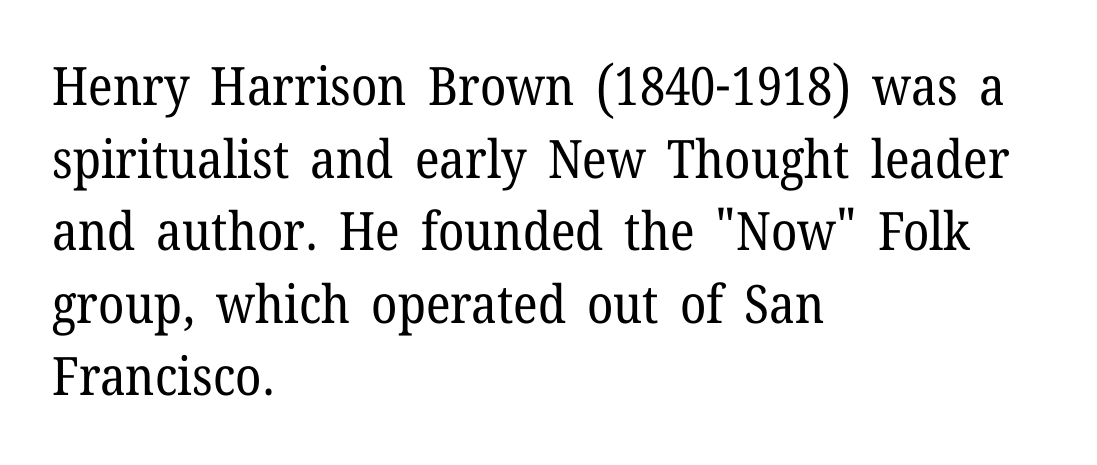
The image shows 53 px regular-weight serif type, upright; set left-aligned, normal line spacing (1.37x), normal letter spacing, not underlined; low stroke contrast and a medium x-height.
